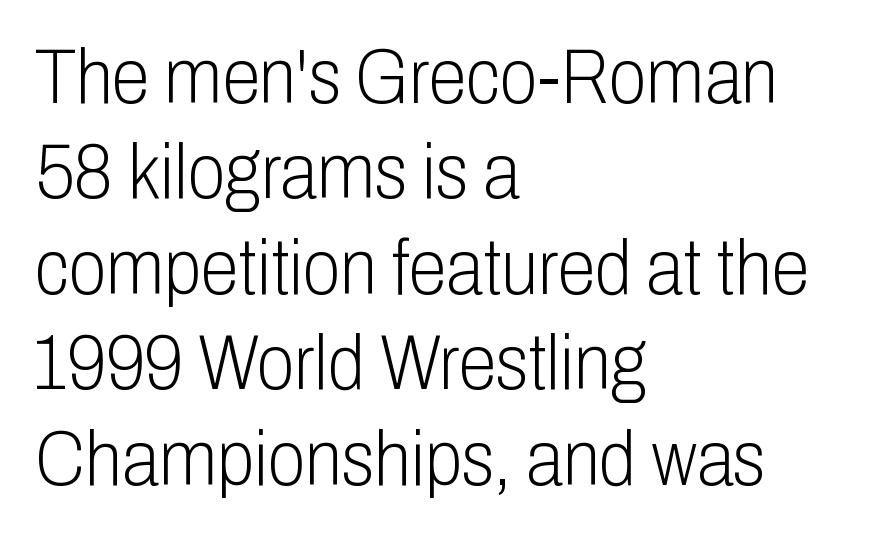
Q: Is the text bold? A: No.
Q: Is the text italic (slanted)? A: No, it is upright.
Q: Is the typeface a serif or a sans-serif typeface? A: Sans-serif.
Q: Is the text underlined? A: No.
Q: How is the paragraph aligned? A: Left-aligned.
Q: Is the spacing between letters normal or unusually wide? A: Normal.
Q: Width (condensed, normal, or wide)? A: Condensed.
Q: Stroke contrast? A: Low.
Q: x-height? A: Medium.
Q: Monospaced? A: No.
